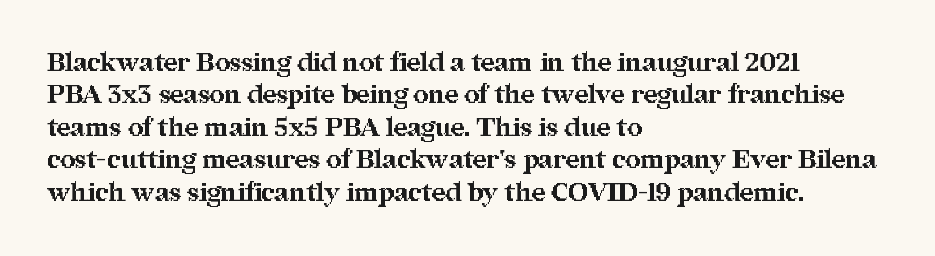
{"italic": "no", "bold": "yes", "underline": "no", "align": "left", "line_spacing": "normal", "line_spacing_ratio": 1.25, "letter_spacing": "normal", "letter_spacing_em": 0.0, "glyph_px": 26}
